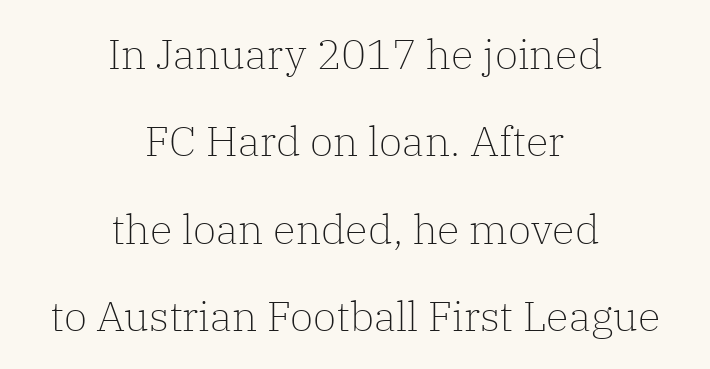
{"serif": "yes", "italic": "no", "bold": "no", "weight": "light", "width": "normal", "stroke_contrast": "low", "x_height": "medium", "monospaced": "no", "underline": "no", "align": "center", "line_spacing": "loose", "line_spacing_ratio": 2.08, "letter_spacing": "normal", "letter_spacing_em": 0.0, "glyph_px": 42}
